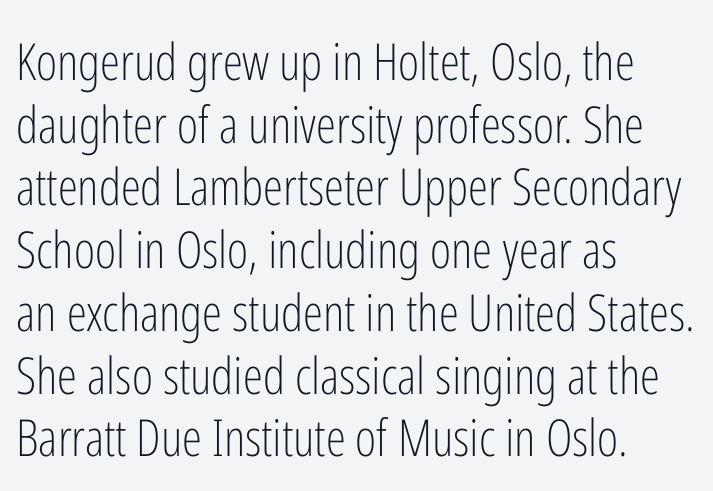
Tracking value appears to be zero — textbook default spacing. Characters remain perfectly vertical along every line. No heavy texture on the line: the type isn't bold. Descenders hang freely into open space. Proportional: the letters do not fall into vertical columns. Reading down the block, your eye returns to a fixed left position each line.
